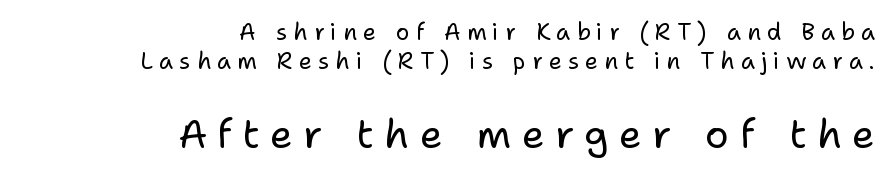
This is roman type, the default non-slanted kind. Is the block centered? No — it sits flush against the right margin. Is this a fixed-width face? No — the glyphs have proportional, varying widths. Compared with typical body copy, the letter spacing here is much looser. The type family on display is of the sans-serif kind. No chunkiness to these letters — they're not bold.
